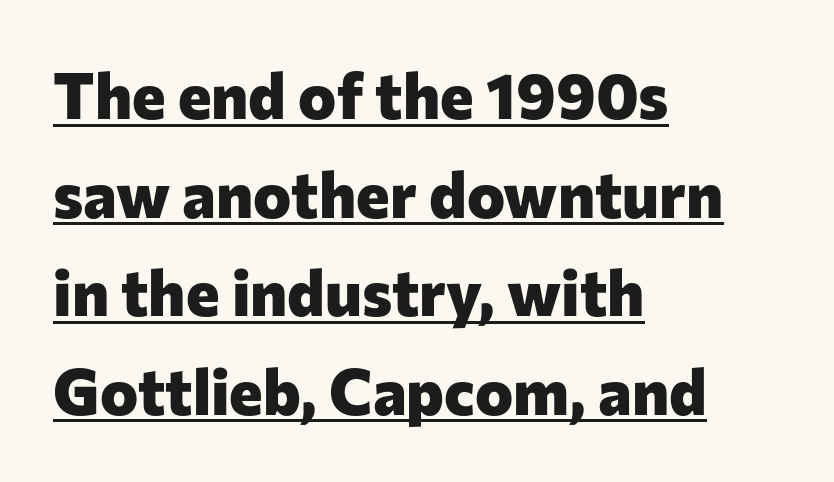
{"serif": "no", "italic": "no", "bold": "yes", "weight": "heavy", "width": "normal", "stroke_contrast": "low", "x_height": "medium", "monospaced": "no", "underline": "yes", "align": "left", "line_spacing": "normal", "line_spacing_ratio": 1.54, "letter_spacing": "normal", "letter_spacing_em": 0.0, "glyph_px": 64}
